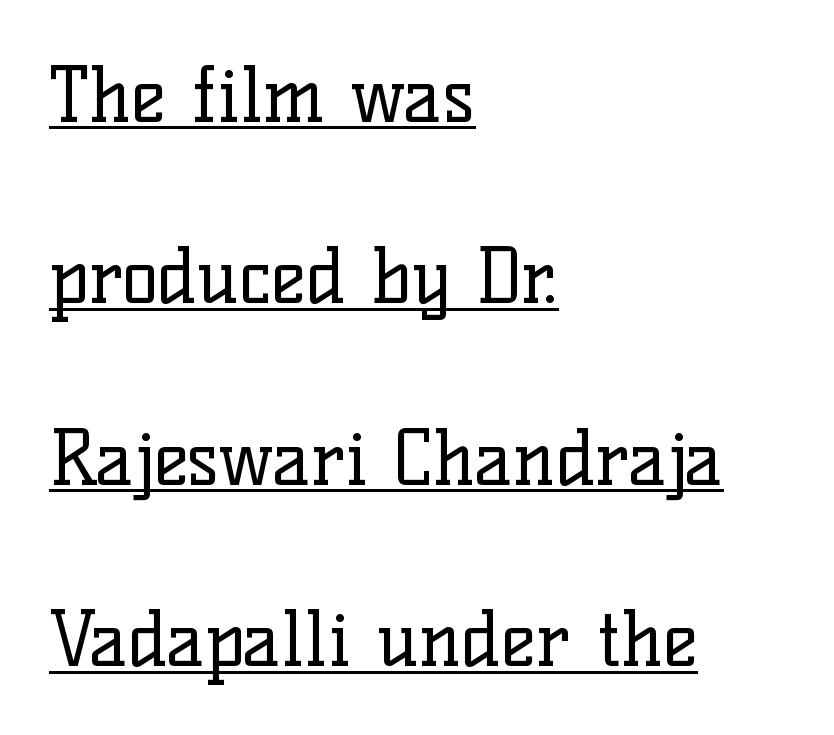
The image shows 75 px regular-weight serif type, upright; set left-aligned, loose line spacing (2.42x), normal letter spacing, underlined; low stroke contrast and a medium x-height.
